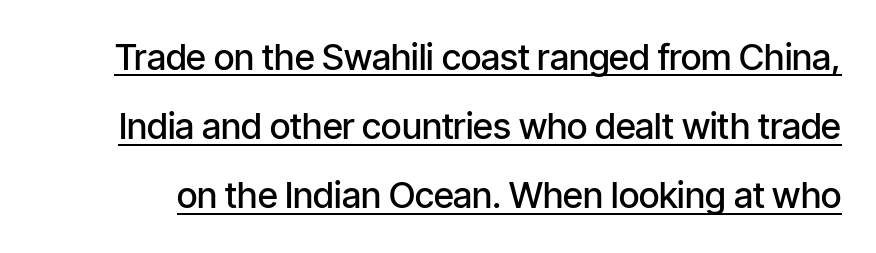
Q: Is the text bold? A: Semi-bold.
Q: Is the text italic (slanted)? A: No, it is upright.
Q: Is the typeface a serif or a sans-serif typeface? A: Sans-serif.
Q: Is the text underlined? A: Yes.
Q: Is the spacing between letters normal or unusually wide? A: Normal.
Q: Is the spacing between lines tight, normal or loose? A: Loose.
Q: Width (condensed, normal, or wide)? A: Condensed.
Q: Stroke contrast? A: Low.
Q: x-height? A: Medium.
Q: Monospaced? A: No.
